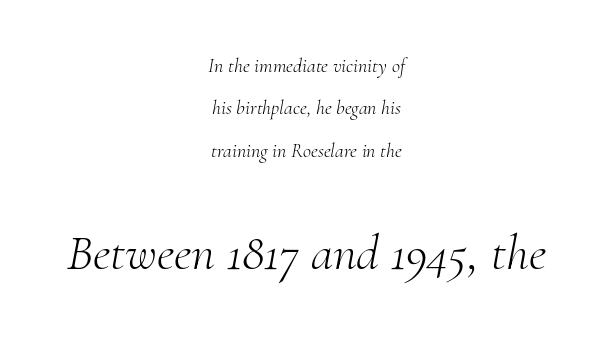
Q: Is the text bold? A: No.
Q: Is the text italic (slanted)? A: Yes, it leans right by about 10 degrees.
Q: Is the typeface a serif or a sans-serif typeface? A: Serif.
Q: Is the text underlined? A: No.
Q: How is the paragraph aligned? A: Centered.
Q: Is the spacing between letters normal or unusually wide? A: Normal.
Q: Is the spacing between lines tight, normal or loose? A: Loose.
Q: Which block of text is set in a larger size, the first (top) or the second (bottom)? A: The second (bottom) one.
Q: Width (condensed, normal, or wide)? A: Normal.
Q: Stroke contrast? A: Medium.
Q: x-height? A: Small.
Q: Monospaced? A: No.
